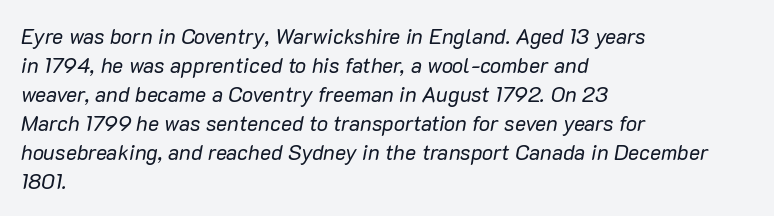
Tall strokes in this sample are angled rather than plumb. The space directly below the letters is spotless. Summary of weight: not heavy and not bold. Teacher's note: observe the even left margin — that is flush-left alignment.
